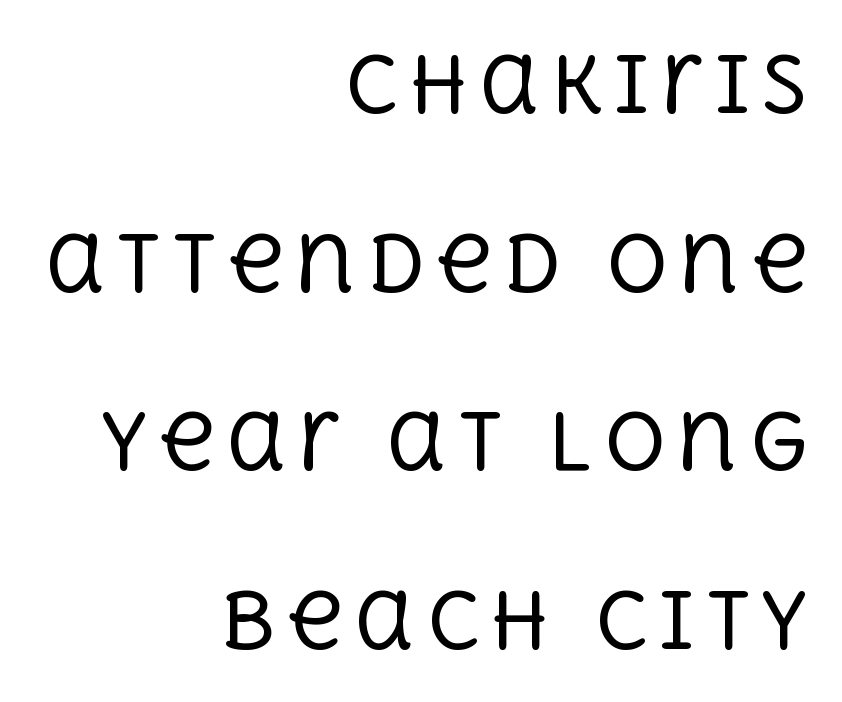
Q: Is the text bold? A: No.
Q: Is the text italic (slanted)? A: No, it is upright.
Q: Is the typeface a serif or a sans-serif typeface? A: Serif.
Q: Is the text underlined? A: No.
Q: How is the paragraph aligned? A: Right-aligned.
Q: Is the spacing between lines tight, normal or loose? A: Loose.
Q: Width (condensed, normal, or wide)? A: Normal.
Q: x-height? A: Large.
Q: Monospaced? A: No.
